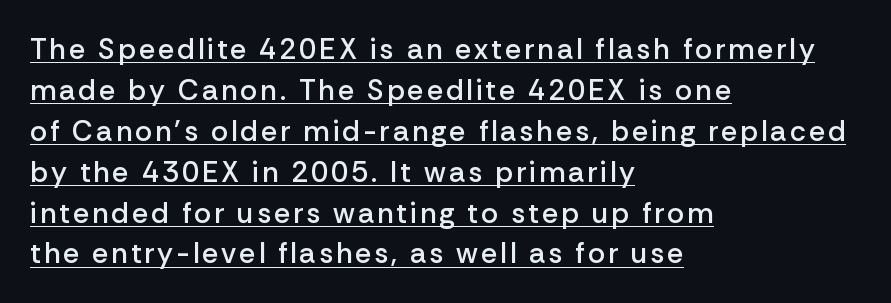
The image shows 29 px semibold sans-serif type, upright; set left-aligned, normal line spacing (1.41x), underlined; low stroke contrast and a medium x-height.
